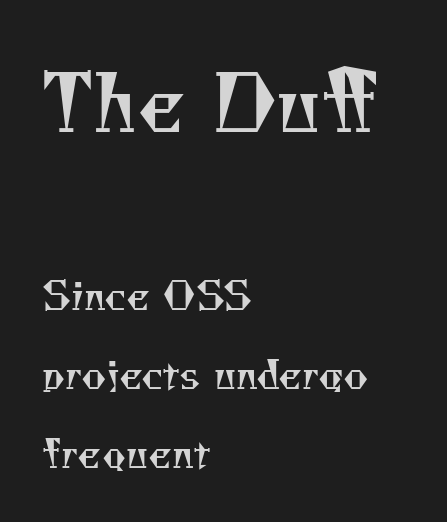
{"serif": "yes", "bold": "no", "weight": "regular", "width": "normal", "stroke_contrast": "medium", "x_height": "small", "monospaced": "no", "underline": "no", "align": "left", "line_spacing": "loose", "line_spacing_ratio": 2.09, "letter_spacing": "normal", "letter_spacing_em": 0.0, "larger_block": "first", "size_ratio": 2.03, "glyph_px": 77}
